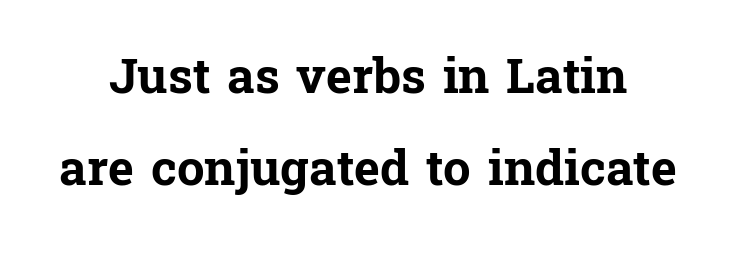
{"serif": "yes", "italic": "no", "bold": "yes", "weight": "bold", "width": "normal", "stroke_contrast": "low", "x_height": "medium", "monospaced": "no", "underline": "no", "line_spacing_ratio": 1.88, "letter_spacing": "normal", "letter_spacing_em": 0.0, "glyph_px": 49}
